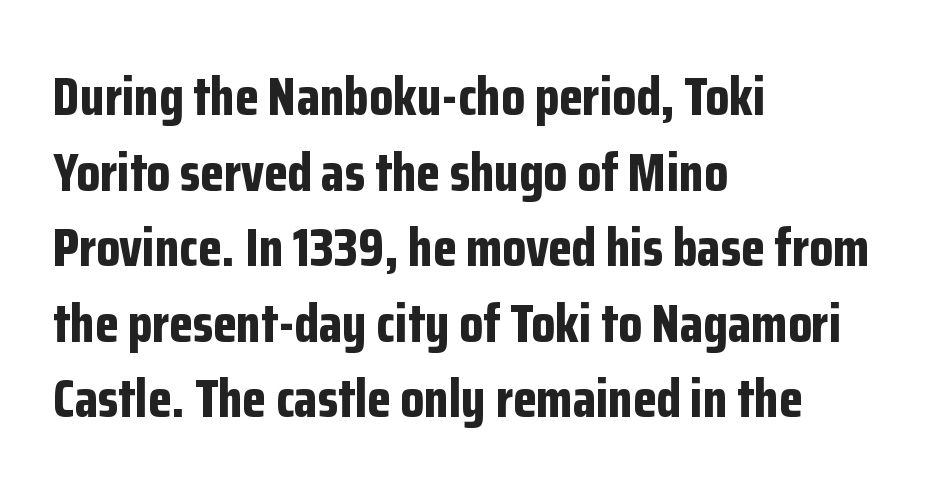
Q: Is the text bold? A: Yes.
Q: Is the text italic (slanted)? A: No, it is upright.
Q: Is the typeface a serif or a sans-serif typeface? A: Sans-serif.
Q: Is the text underlined? A: No.
Q: How is the paragraph aligned? A: Left-aligned.
Q: Is the spacing between letters normal or unusually wide? A: Normal.
Q: Is the spacing between lines tight, normal or loose? A: Normal.
Q: Width (condensed, normal, or wide)? A: Condensed.
Q: Stroke contrast? A: Low.
Q: x-height? A: Medium.
Q: Monospaced? A: No.
